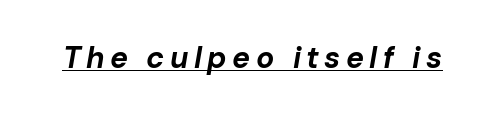
The image shows 30 px bold type, italic (leaning right); set underlined; low stroke contrast and a medium x-height.
